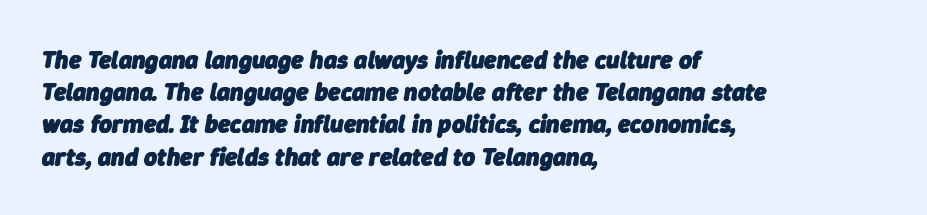
The image shows 25 px bold type, italic (leaning right); set left-aligned, normal line spacing (1.29x), normal letter spacing, not underlined.
